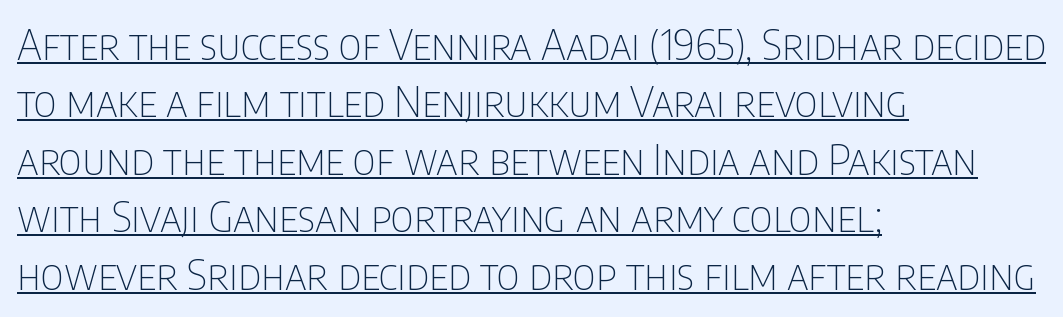
{"serif": "no", "italic": "no", "bold": "no", "weight": "thin", "width": "condensed", "stroke_contrast": "low", "x_height": "large", "monospaced": "no", "underline": "yes", "align": "left", "line_spacing": "normal", "line_spacing_ratio": 1.4, "letter_spacing": "normal", "letter_spacing_em": 0.0, "glyph_px": 41}
